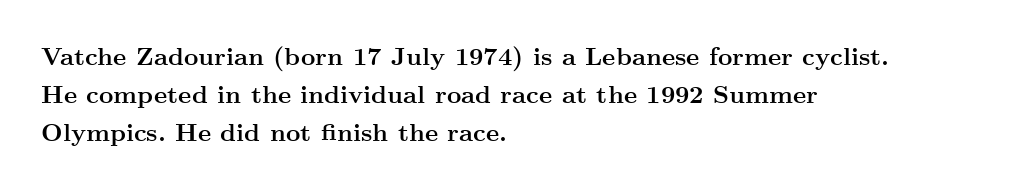
Lines of text with bare space underneath. Quick note: interline space is typical. The line texture is even and compact thanks to regular tracking. The letters stand straight up with perfectly vertical stems. I'd describe the lettering as bold — thick and assertive.
